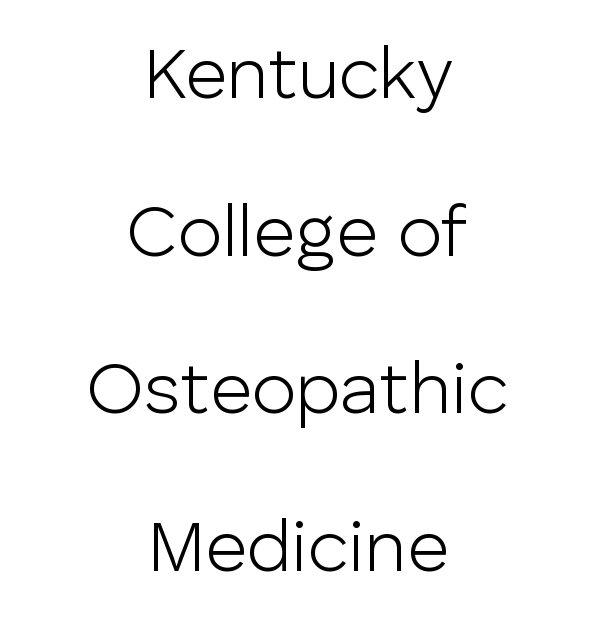
Q: Is the text bold? A: No.
Q: Is the text italic (slanted)? A: No, it is upright.
Q: Is the typeface a serif or a sans-serif typeface? A: Sans-serif.
Q: Is the text underlined? A: No.
Q: How is the paragraph aligned? A: Centered.
Q: Is the spacing between letters normal or unusually wide? A: Normal.
Q: Is the spacing between lines tight, normal or loose? A: Loose.
Q: Width (condensed, normal, or wide)? A: Normal.
Q: Stroke contrast? A: Low.
Q: x-height? A: Medium.
Q: Monospaced? A: No.
